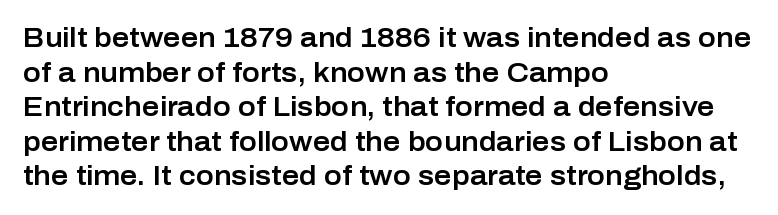
The image shows 27 px text type, upright; set left-aligned, normal line spacing (1.28x), normal letter spacing, not underlined.
